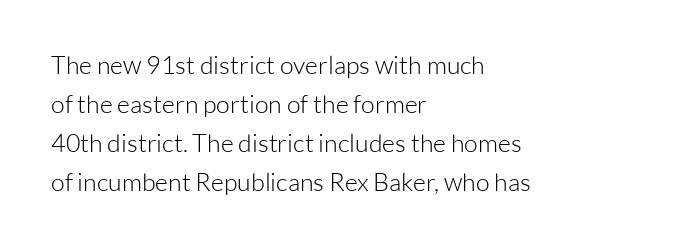
The space between consecutive lines is moderate. In terms of letterspacing, this is plain default setting. This rendering features lettering with no underline. Is the stroke heavy? The answer is a plain regular-or-lighter.
